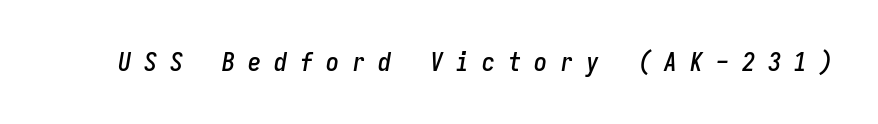
Q: Is the text italic (slanted)? A: Yes, it leans right by about 9 degrees.
Q: Is the text underlined? A: No.
Q: Is the spacing between letters normal or unusually wide? A: Unusually wide.
